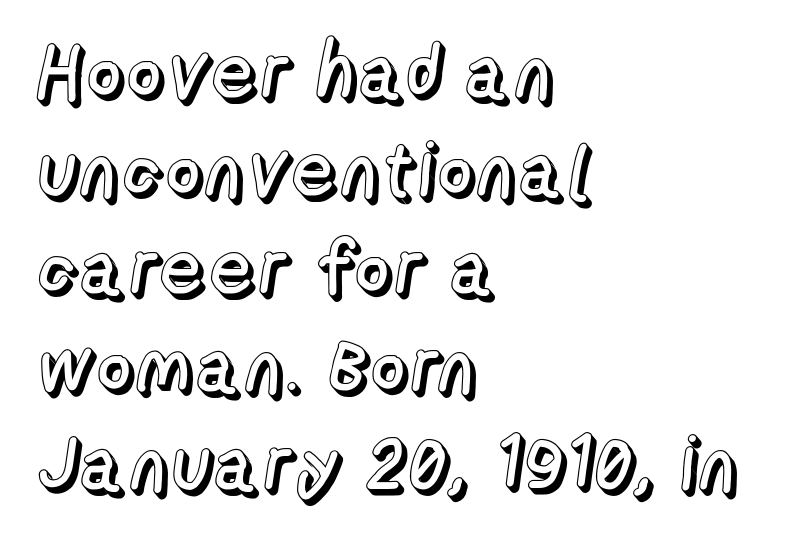
{"width": "normal", "x_height": "medium", "monospaced": "no", "underline": "no", "align": "left", "line_spacing": "normal", "line_spacing_ratio": 1.29, "letter_spacing": "normal", "letter_spacing_em": 0.0, "glyph_px": 76}
